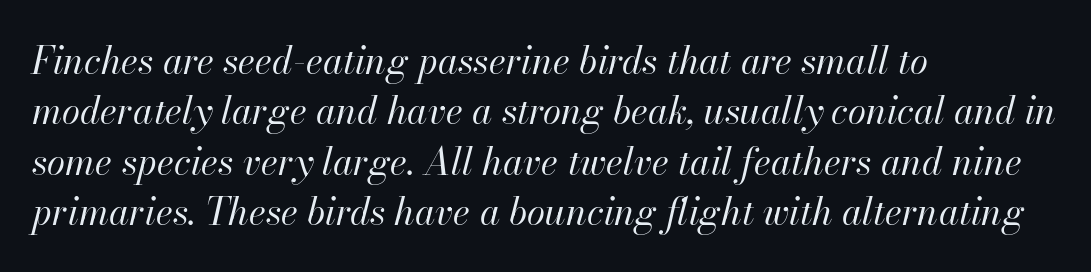
Summary of weight: not heavy and not bold. These lines keep a tight, regular rhythm from letter to letter. The ragged edge is on the right, which tells us the setting is flush left. Glance below the letters and you will spot only blank space. An italicized treatment has been applied to the whole sample. Proportional: the letters do not fall into vertical columns.
